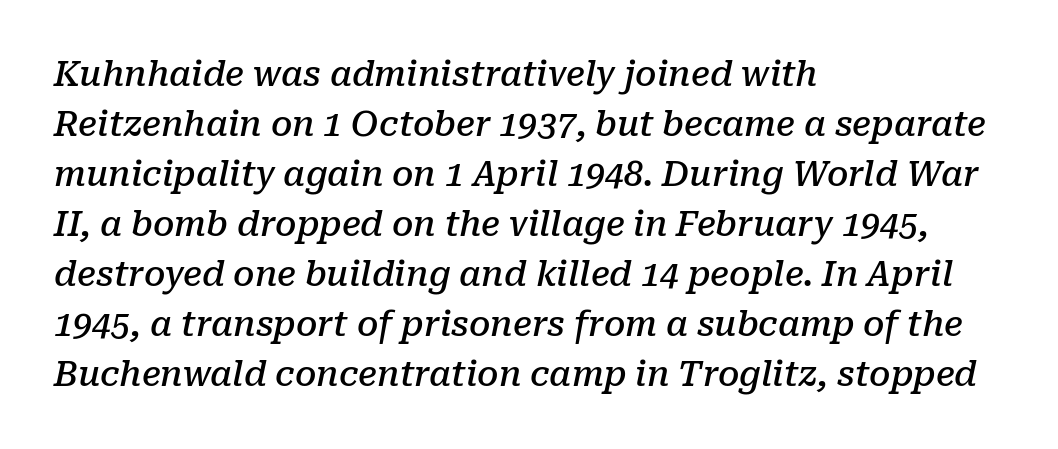
Q: Is the text bold? A: Semi-bold.
Q: Is the text italic (slanted)? A: Yes, it leans right by about 10 degrees.
Q: Is the typeface a serif or a sans-serif typeface? A: Serif.
Q: Is the text underlined? A: No.
Q: How is the paragraph aligned? A: Left-aligned.
Q: Is the spacing between letters normal or unusually wide? A: Normal.
Q: Is the spacing between lines tight, normal or loose? A: Normal.
Q: Width (condensed, normal, or wide)? A: Normal.
Q: Stroke contrast? A: Low.
Q: x-height? A: Medium.
Q: Monospaced? A: No.
